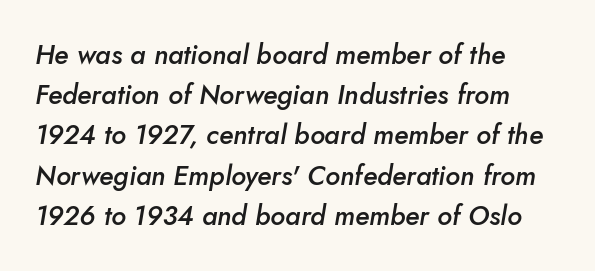
{"italic": "yes", "lean": "right", "slant_degrees": 10, "bold": "semi", "underline": "no", "align": "left", "line_spacing": "normal", "line_spacing_ratio": 1.49, "letter_spacing": "normal", "letter_spacing_em": 0.0, "glyph_px": 27}
